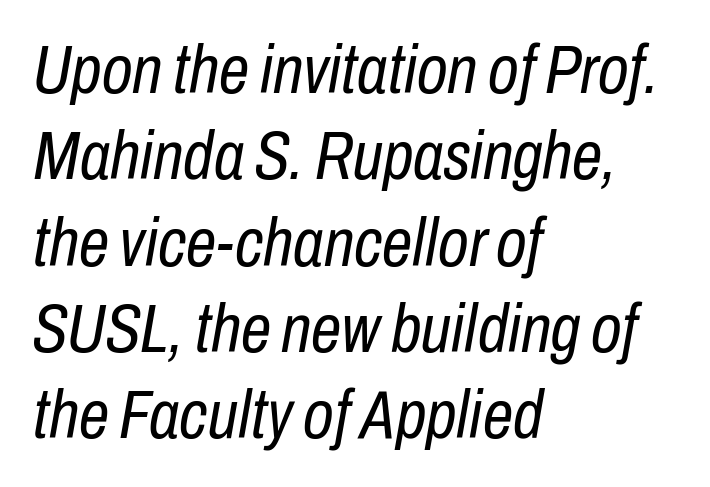
You can tell it's italic because the verticals aren't actually vertical. Is this a heavy cut? Hardly; it is regular or lighter. What stands out about the letter spacing? Nothing — it is the standard amount. The rag falls on the right side of this text block.
